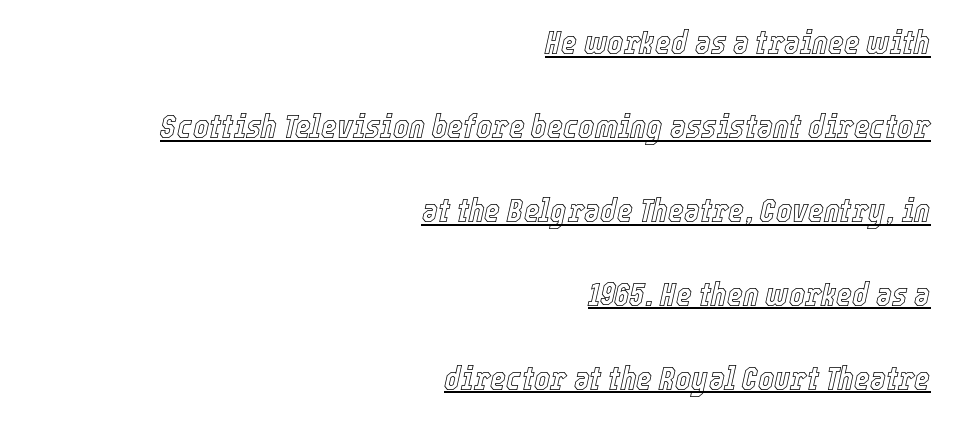
The image shows 34 px condensed type, italic (leaning right); set right-aligned, loose line spacing (2.47x), normal letter spacing, underlined; a medium x-height.
